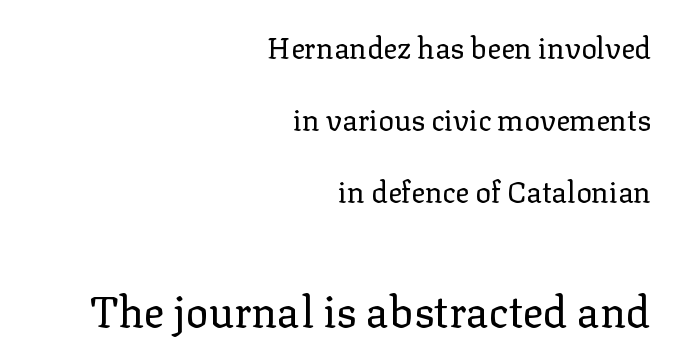
{"serif": "yes", "italic": "no", "bold": "no", "weight": "regular", "width": "normal", "stroke_contrast": "low", "x_height": "medium", "monospaced": "no", "underline": "no", "align": "right", "line_spacing": "loose", "line_spacing_ratio": 2.49, "letter_spacing": "normal", "letter_spacing_em": 0.0, "larger_block": "second", "size_ratio": 1.48, "glyph_px": 43}
